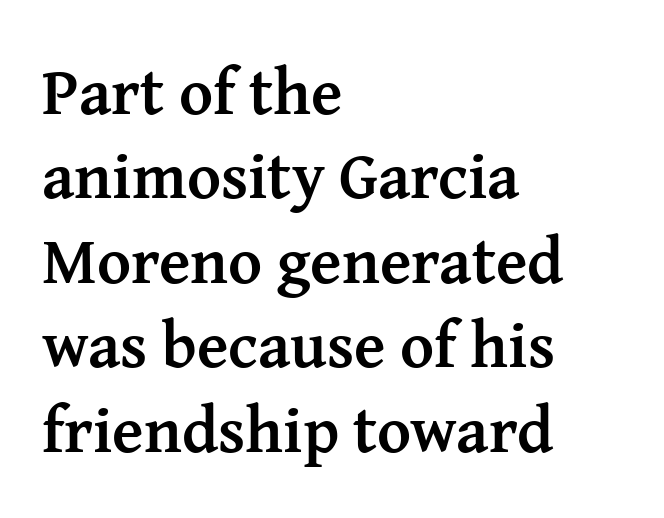
The image shows 65 px semibold serif type, upright; set left-aligned, normal line spacing (1.3x), normal letter spacing, not underlined; medium stroke contrast and a medium x-height.
